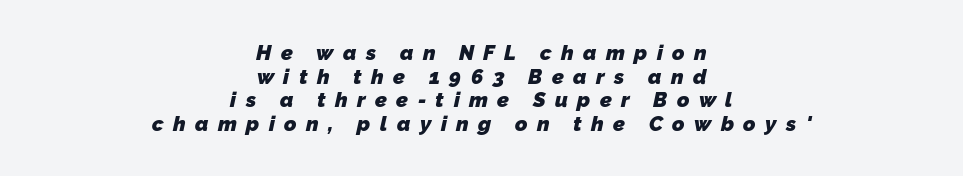
On the weight axis this lands at bold, roughly 700. Plain, unruled lines of type. Inter-character spacing is expanded well beyond the font's built-in metrics. Line starts and ends both wander, symmetrically. Line spacing here is tight.
